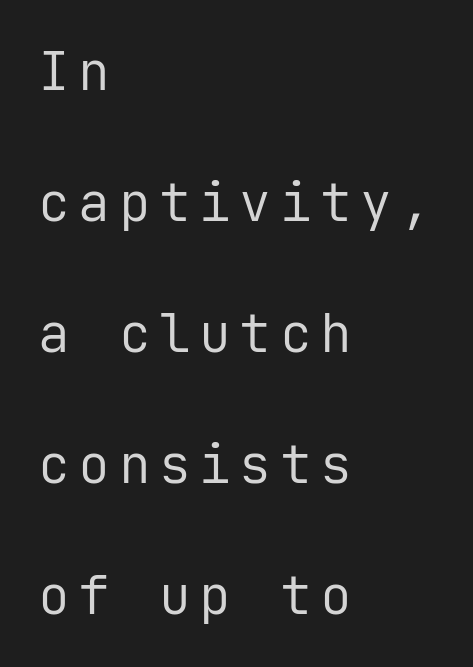
The image shows 53 px regular-weight sans-serif type, upright, monospaced; set left-aligned, loose line spacing (2.47x), not underlined; low stroke contrast and a medium x-height.
